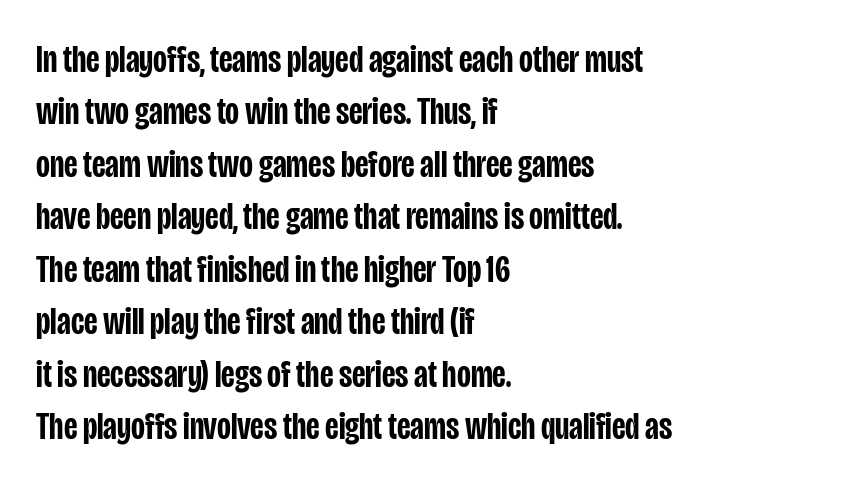
{"serif": "no", "italic": "no", "bold": "semi", "weight": "semibold", "width": "condensed", "stroke_contrast": "low", "x_height": "large", "monospaced": "no", "underline": "no", "align": "left", "line_spacing": "normal", "line_spacing_ratio": 1.38, "letter_spacing": "normal", "letter_spacing_em": 0.0, "glyph_px": 38}
